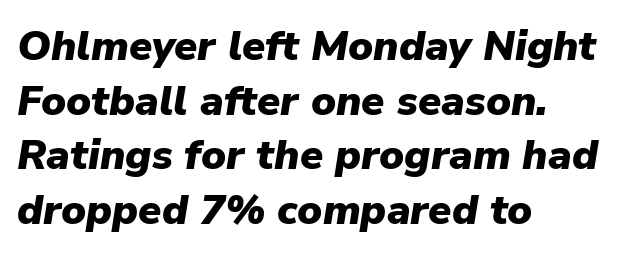
Q: Is the text bold? A: Yes.
Q: Is the text italic (slanted)? A: Yes, it leans right by about 9 degrees.
Q: Is the text underlined? A: No.
Q: How is the paragraph aligned? A: Left-aligned.
Q: Is the spacing between letters normal or unusually wide? A: Normal.
Q: Is the spacing between lines tight, normal or loose? A: Normal.
Q: Width (condensed, normal, or wide)? A: Normal.
Q: Stroke contrast? A: Low.
Q: x-height? A: Medium.
Q: Monospaced? A: No.
